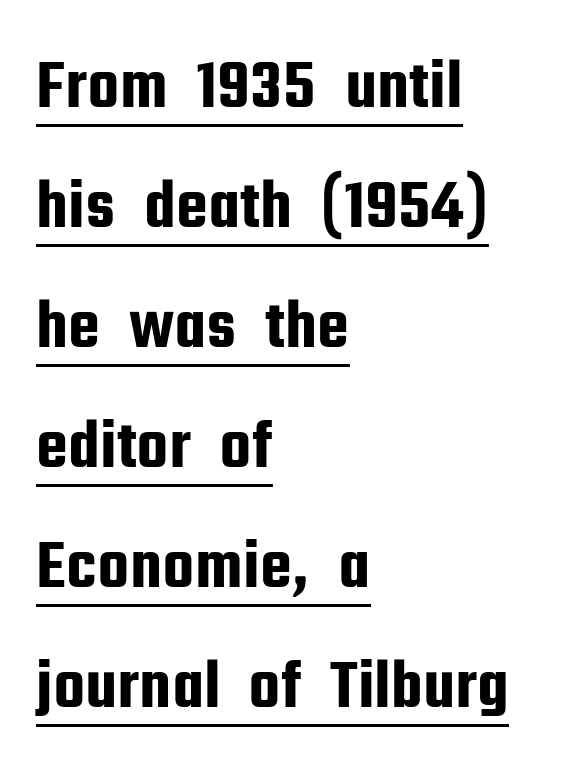
Q: Is the text italic (slanted)? A: No, it is upright.
Q: Is the typeface a serif or a sans-serif typeface? A: Sans-serif.
Q: Is the text underlined? A: Yes.
Q: How is the paragraph aligned? A: Left-aligned.
Q: Is the spacing between letters normal or unusually wide? A: Normal.
Q: Is the spacing between lines tight, normal or loose? A: Normal.
Q: Width (condensed, normal, or wide)? A: Condensed.
Q: Stroke contrast? A: Low.
Q: x-height? A: Medium.
Q: Monospaced? A: No.
